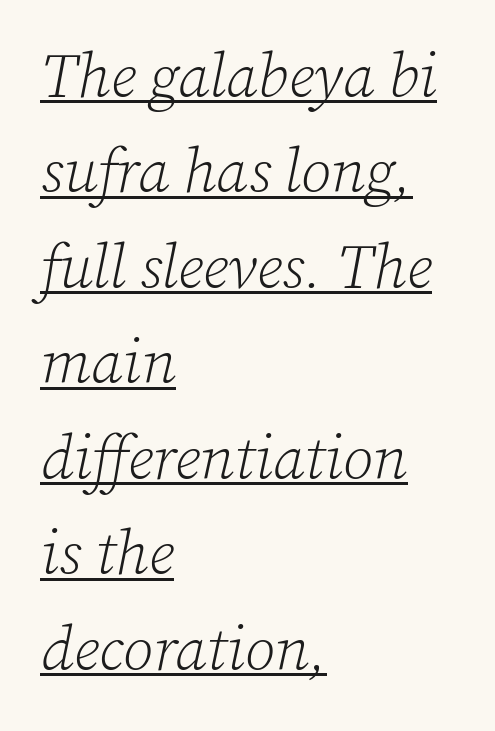
Q: Is the text bold? A: No.
Q: Is the text italic (slanted)? A: Yes, it leans right by about 12 degrees.
Q: Is the typeface a serif or a sans-serif typeface? A: Serif.
Q: Is the text underlined? A: Yes.
Q: How is the paragraph aligned? A: Left-aligned.
Q: Is the spacing between letters normal or unusually wide? A: Normal.
Q: Is the spacing between lines tight, normal or loose? A: Normal.
Q: Width (condensed, normal, or wide)? A: Normal.
Q: Stroke contrast? A: Low.
Q: x-height? A: Medium.
Q: Monospaced? A: No.
